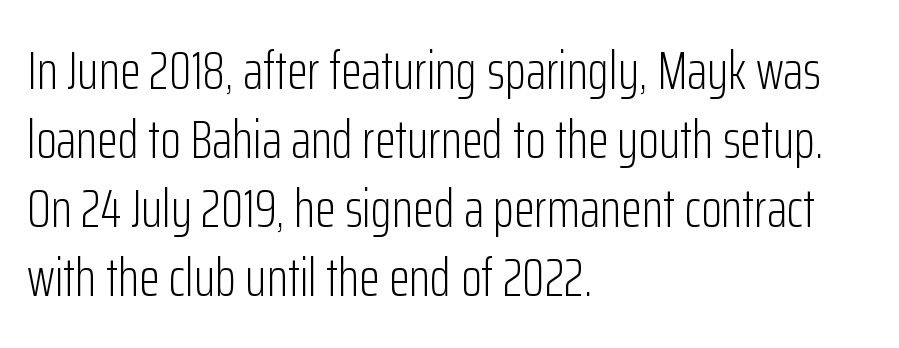
The image shows 54 px light, condensed sans-serif type, upright; set left-aligned, normal line spacing (1.28x), normal letter spacing, not underlined; low stroke contrast and a medium x-height.
